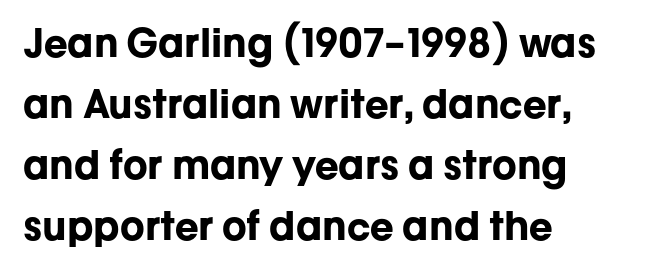
The image shows 39 px bold sans-serif type, upright; set left-aligned, normal line spacing (1.56x), normal letter spacing, not underlined; low stroke contrast and a medium x-height.
